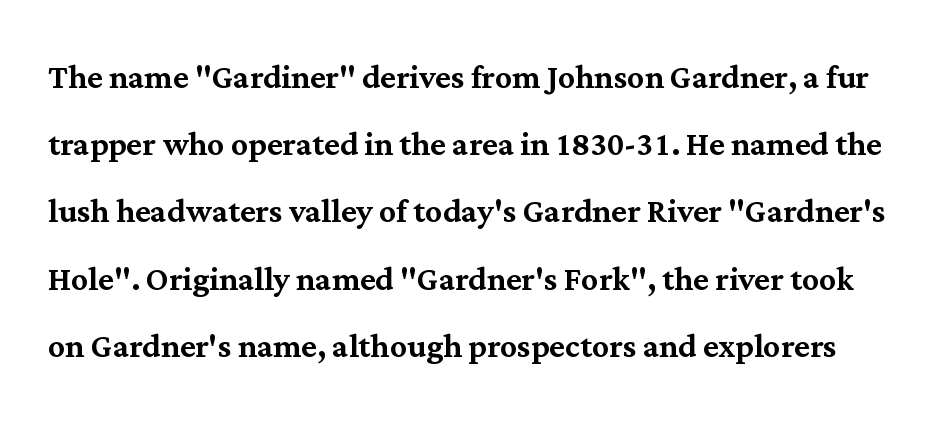
The image shows 42 px serif type, upright; set normal line spacing (1.6x), normal letter spacing, not underlined; medium stroke contrast and a medium x-height.
